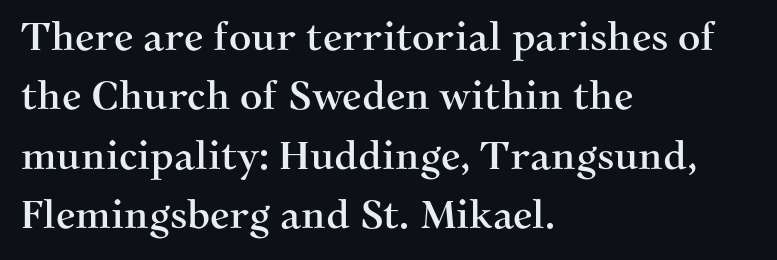
{"serif": "yes", "italic": "no", "width": "normal", "stroke_contrast": "medium", "x_height": "medium", "monospaced": "no", "underline": "no", "align": "left", "line_spacing": "normal", "line_spacing_ratio": 1.52, "letter_spacing": "normal", "letter_spacing_em": 0.0, "glyph_px": 39}
